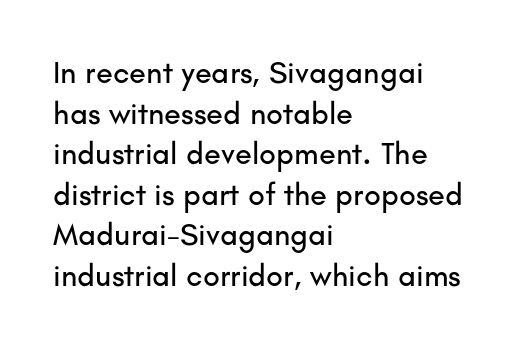
Vertical strokes here are truly vertical. This sample keeps an unexceptional amount of space between lines. One-word summary of the alignment: left. The gaps between neighbouring characters are ordinary and unremarkable. Beneath every word, the page is bare. Proportional: the letters do not fall into vertical columns.
